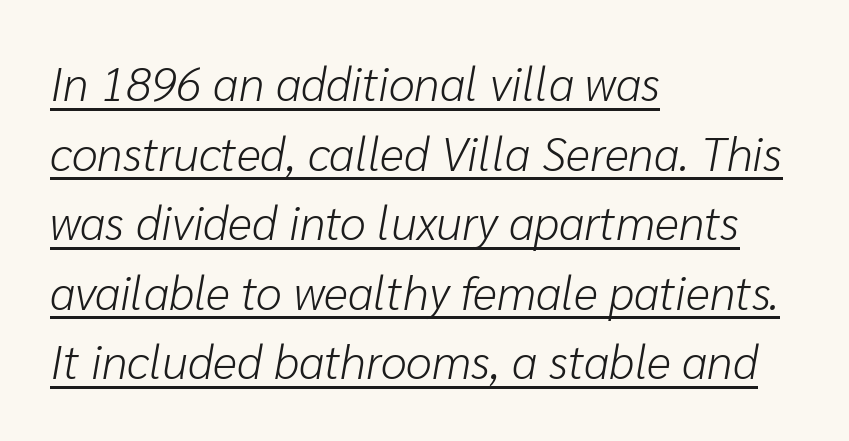
Q: Is the text bold? A: No.
Q: Is the text italic (slanted)? A: Yes, it leans right by about 10 degrees.
Q: Is the text underlined? A: Yes.
Q: How is the paragraph aligned? A: Left-aligned.
Q: Is the spacing between letters normal or unusually wide? A: Normal.
Q: Is the spacing between lines tight, normal or loose? A: Normal.
Q: Width (condensed, normal, or wide)? A: Normal.
Q: Stroke contrast? A: Low.
Q: x-height? A: Medium.
Q: Monospaced? A: No.
